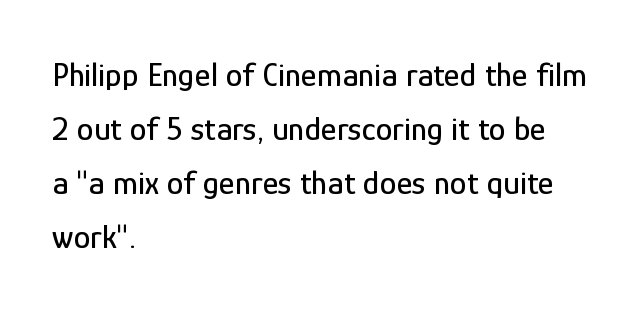
A roman cut, with each character standing at attention. The block of text has a typical density, with ordinary space between rows. The text was rendered using a sans face with plain stroke endings. The rag falls on the right side of this text block.
